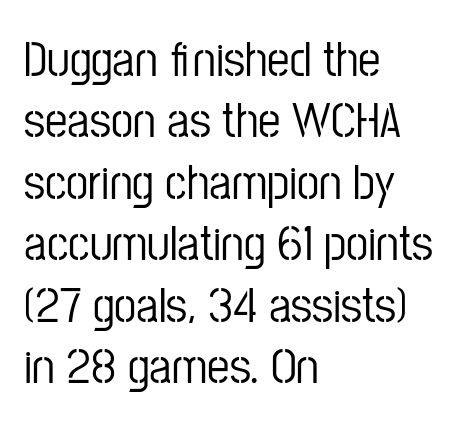
The letters advance in unequal steps, a hallmark of proportional type. A roman cut, with each character standing at attention. Alignment: flush left. The passage shown is not underscored anywhere.
